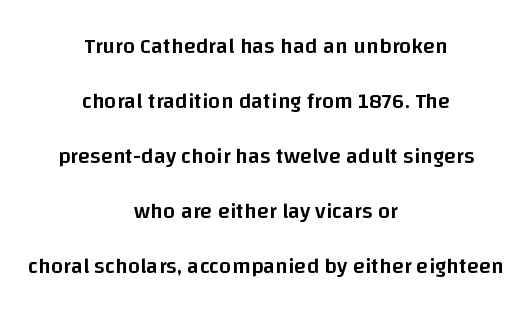
{"italic": "no", "bold": "semi", "underline": "no", "align": "center", "line_spacing": "loose", "line_spacing_ratio": 2.5, "letter_spacing": "normal", "letter_spacing_em": 0.0, "glyph_px": 22}
